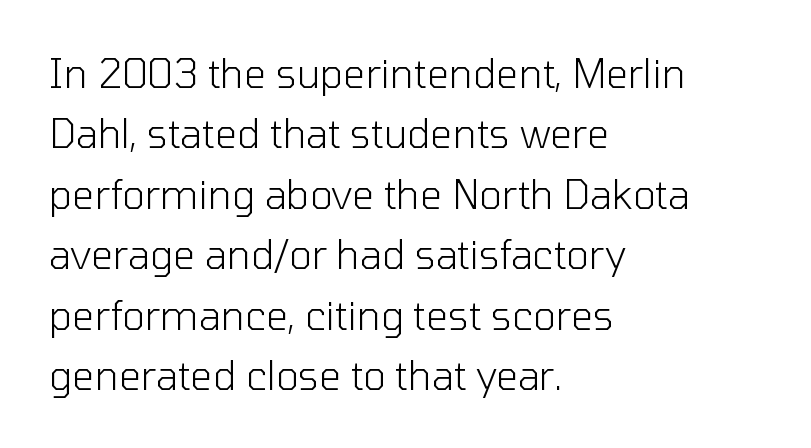
{"serif": "no", "italic": "no", "bold": "no", "weight": "light", "width": "normal", "stroke_contrast": "low", "x_height": "medium", "monospaced": "no", "underline": "no", "align": "left", "line_spacing": "normal", "line_spacing_ratio": 1.55, "letter_spacing": "normal", "letter_spacing_em": 0.0, "glyph_px": 39}
